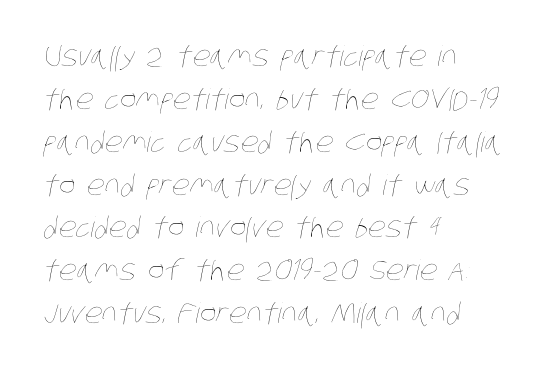
The vertical gap from one line to the next is medium. What stands out about the letter spacing? Nothing — it is the standard amount. Stroke thickness stays within the range of a standard reading face or lighter. Compared with a centered layout, this one pins lines to the left instead. Think of a printed novel: that variable character pitch is what you see here. Bare-footed words on every line.
